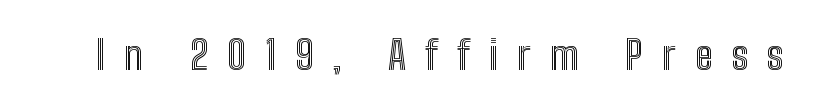
These lines are rendered in a variable-pitch font. Italic: no, the glyphs are upright roman. Characters follow at a spacing far wider than the type designer built in. Descenders hang freely into open space.
